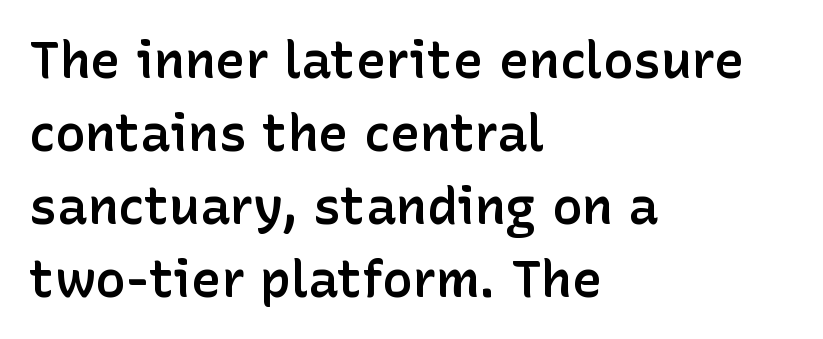
This sample has the flowing, uneven cadence of proportional lettering. Descenders are the only things crossing below the line. The passage is arranged the way most books set body copy — flush left. Between one letter and the next there's only the usual sliver of space.
